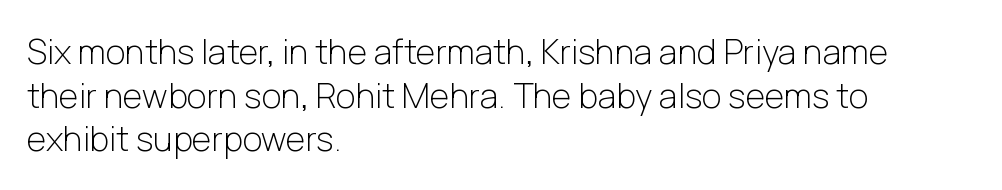
Check under the words: just untouched page. Caption: standard tracking, unaltered. Summary of vertical rhythm: regular, with standard interline spacing. This sample has the flowing, uneven cadence of proportional lettering. Typographically, this falls in the sans-serif category.
